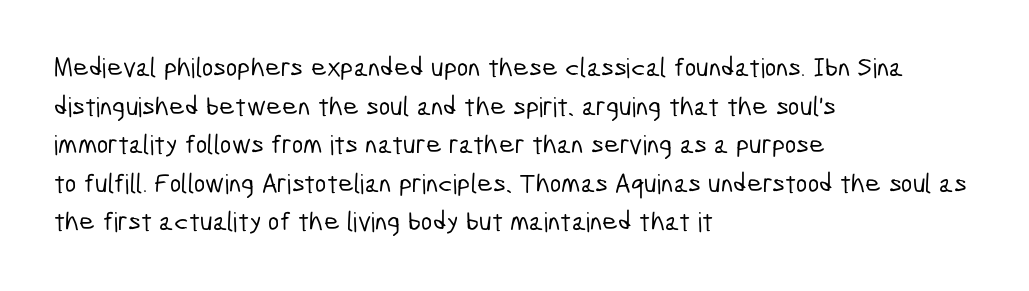
Q: Is the text underlined? A: No.
Q: How is the paragraph aligned? A: Left-aligned.
Q: Is the spacing between letters normal or unusually wide? A: Normal.
Q: Is the spacing between lines tight, normal or loose? A: Normal.
